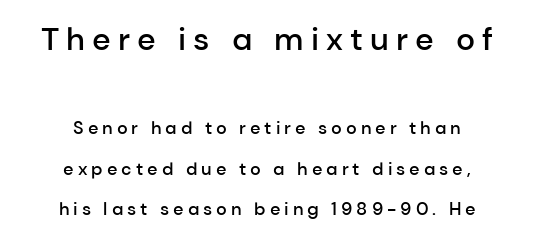
Nope, no serifs anywhere on these letters. Neither beginnings nor endings align; midpoints do. If you squint, the top block still reads clearly — it's the larger of the two. Beneath every word, the page is bare. The letters advance in unequal steps, a hallmark of proportional type.
